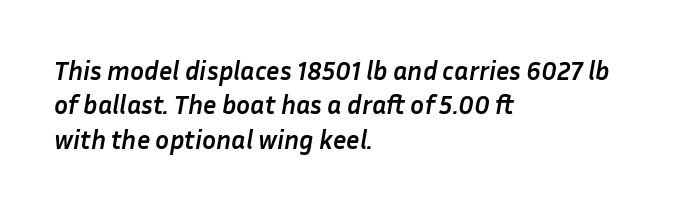
The image shows 26 px bold type, italic (leaning right); set left-aligned, normal line spacing (1.32x), normal letter spacing, not underlined.
